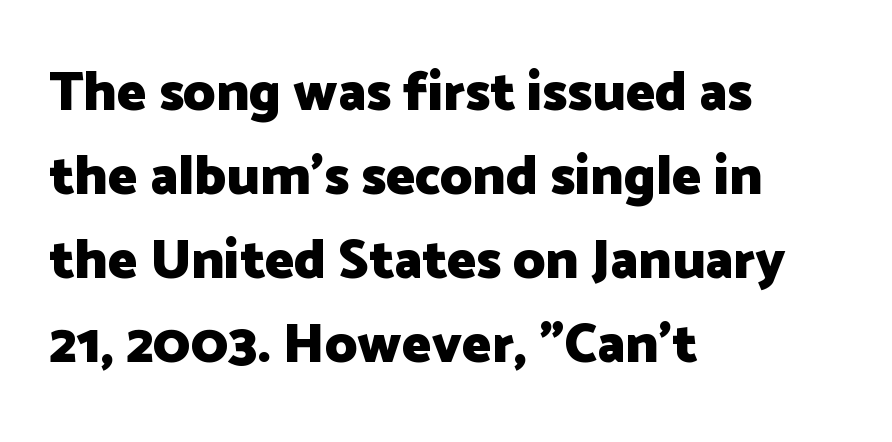
{"serif": "no", "italic": "no", "bold": "yes", "weight": "heavy", "width": "normal", "stroke_contrast": "low", "x_height": "medium", "monospaced": "no", "underline": "no", "align": "left", "line_spacing": "normal", "line_spacing_ratio": 1.53, "letter_spacing": "normal", "letter_spacing_em": 0.0, "glyph_px": 55}
